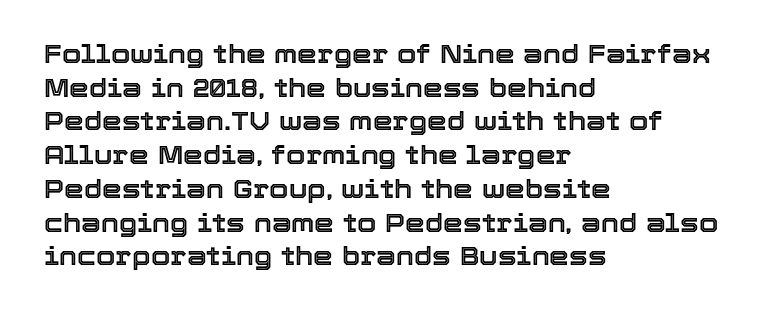
The image shows 25 px text type, upright; set left-aligned, normal line spacing (1.35x), normal letter spacing, not underlined.
